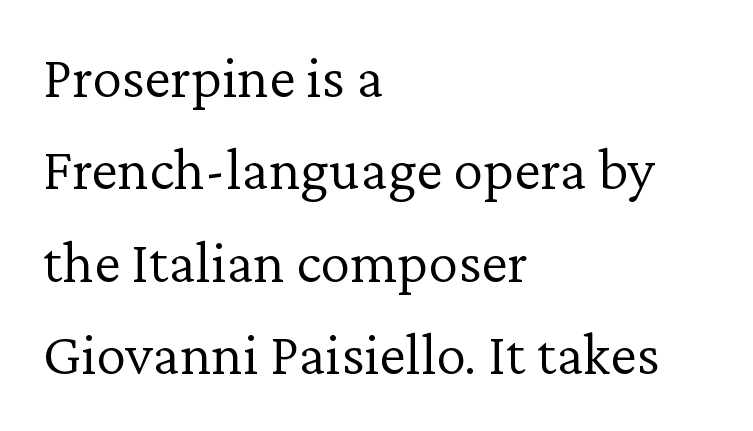
{"serif": "yes", "italic": "no", "bold": "no", "weight": "light", "width": "normal", "stroke_contrast": "low", "x_height": "medium", "monospaced": "no", "underline": "no", "align": "left", "line_spacing": "normal", "line_spacing_ratio": 1.54, "letter_spacing": "normal", "letter_spacing_em": 0.0, "glyph_px": 60}
